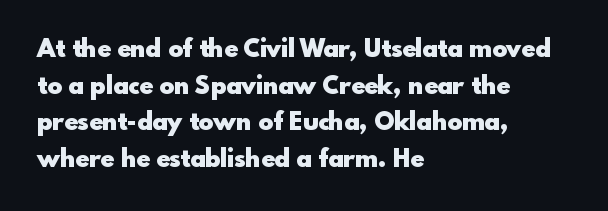
The image shows 25 px bold type, upright; set left-aligned, normal line spacing (1.47x), normal letter spacing, not underlined.
